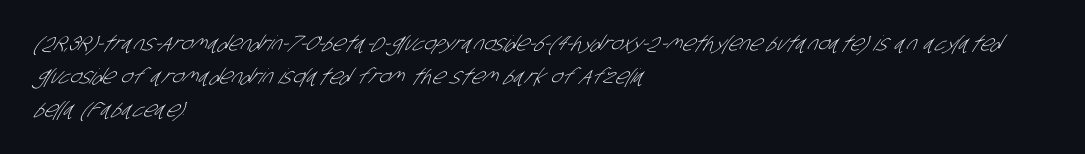
Q: Is the text bold? A: No.
Q: Is the text underlined? A: No.
Q: How is the paragraph aligned? A: Left-aligned.
Q: Is the spacing between letters normal or unusually wide? A: Normal.
Q: Is the spacing between lines tight, normal or loose? A: Normal.
